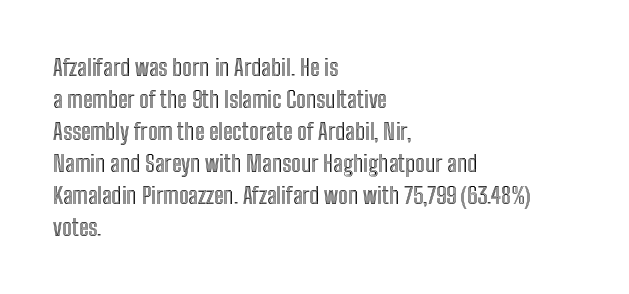
{"italic": "no", "underline": "no", "align": "left", "line_spacing": "normal", "line_spacing_ratio": 1.39, "letter_spacing": "normal", "letter_spacing_em": 0.0, "glyph_px": 23}
